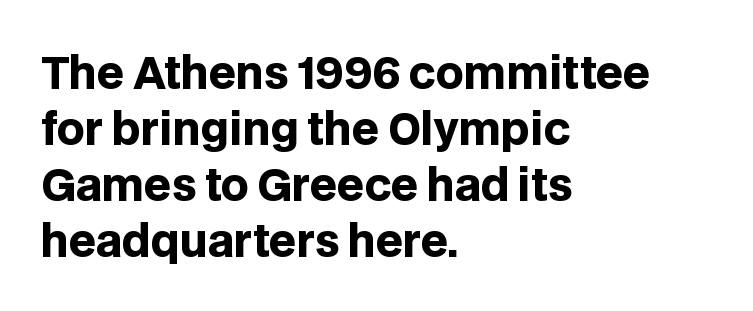
{"serif": "no", "italic": "no", "bold": "yes", "weight": "heavy", "width": "normal", "stroke_contrast": "low", "x_height": "large", "monospaced": "no", "underline": "no", "align": "left", "line_spacing": "normal", "line_spacing_ratio": 1.3, "letter_spacing": "normal", "letter_spacing_em": 0.0, "glyph_px": 43}
